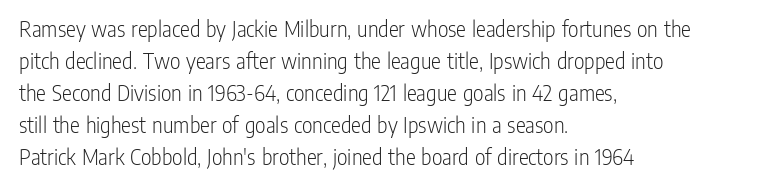
Caption: standard tracking, unaltered. Does the leading feel generous? No, just average. The lines are quadded left. Check the space under the baseline: it is left empty.
